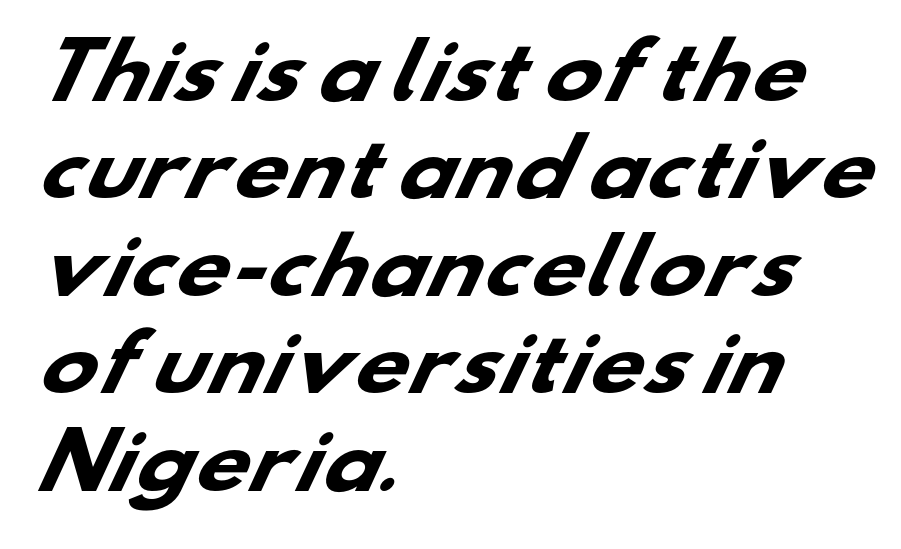
Q: Is the text bold? A: Yes.
Q: Is the typeface a serif or a sans-serif typeface? A: Sans-serif.
Q: Is the text underlined? A: No.
Q: How is the paragraph aligned? A: Left-aligned.
Q: Is the spacing between letters normal or unusually wide? A: Normal.
Q: Is the spacing between lines tight, normal or loose? A: Normal.
Q: Width (condensed, normal, or wide)? A: Wide.
Q: Stroke contrast? A: Low.
Q: x-height? A: Small.
Q: Monospaced? A: No.
